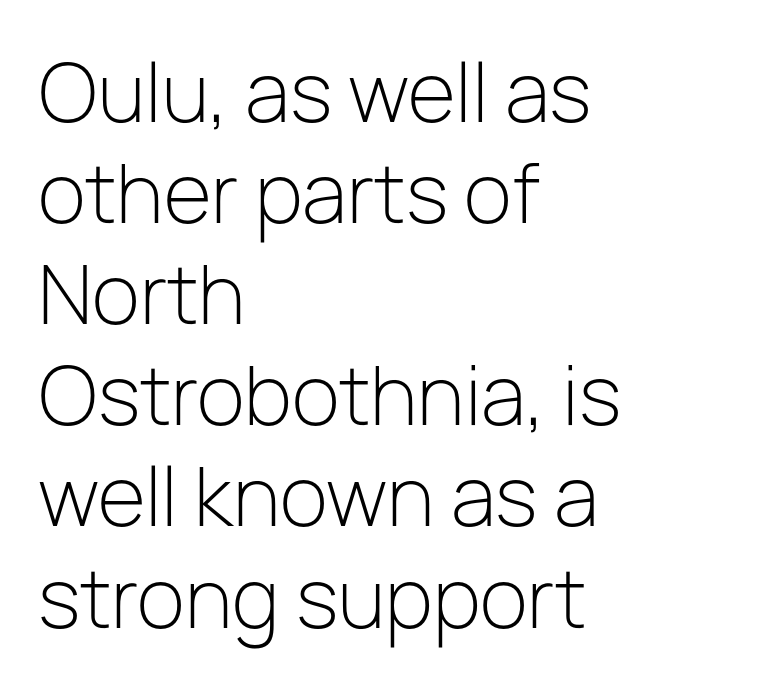
The image shows 79 px light sans-serif type, upright; set left-aligned, normal line spacing (1.28x), normal letter spacing, not underlined; low stroke contrast and a medium x-height.
